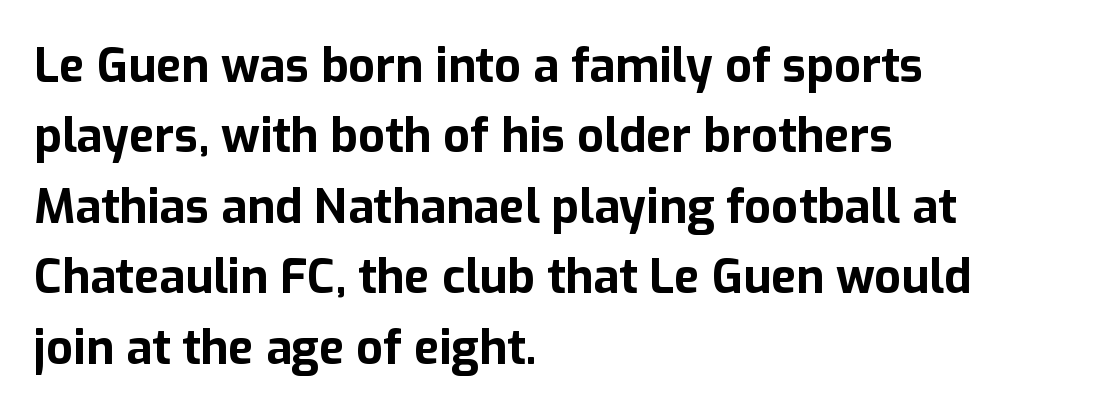
Q: Is the text bold? A: Yes.
Q: Is the text italic (slanted)? A: No, it is upright.
Q: Is the typeface a serif or a sans-serif typeface? A: Sans-serif.
Q: Is the text underlined? A: No.
Q: How is the paragraph aligned? A: Left-aligned.
Q: Is the spacing between letters normal or unusually wide? A: Normal.
Q: Is the spacing between lines tight, normal or loose? A: Normal.
Q: Width (condensed, normal, or wide)? A: Normal.
Q: Stroke contrast? A: Low.
Q: x-height? A: Medium.
Q: Monospaced? A: No.
